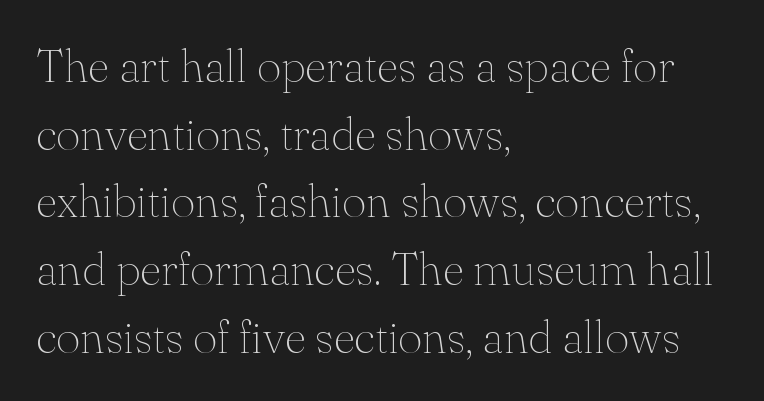
Does the lettering tilt? It doesn't — this is upright. The rendering shows small feet on the letterforms — a serif design. Regular leading. Characters follow at the spacing the type designer built in. Stems here are at most as thick as an everyday book face. Short and long lines alike share a common starting point at left.
